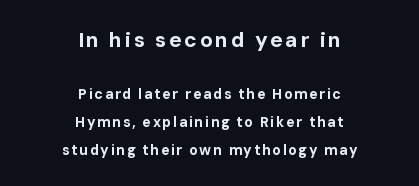
The strokes are fattened all the way to bold. The letters in the upper block stand taller than those in the block below. Leading is clearly above the norm, producing a sparse column. These lines were composed using upright roman letters. The setting favours the middle, as headings and verse often do. The passage shown is not underscored anywhere.
